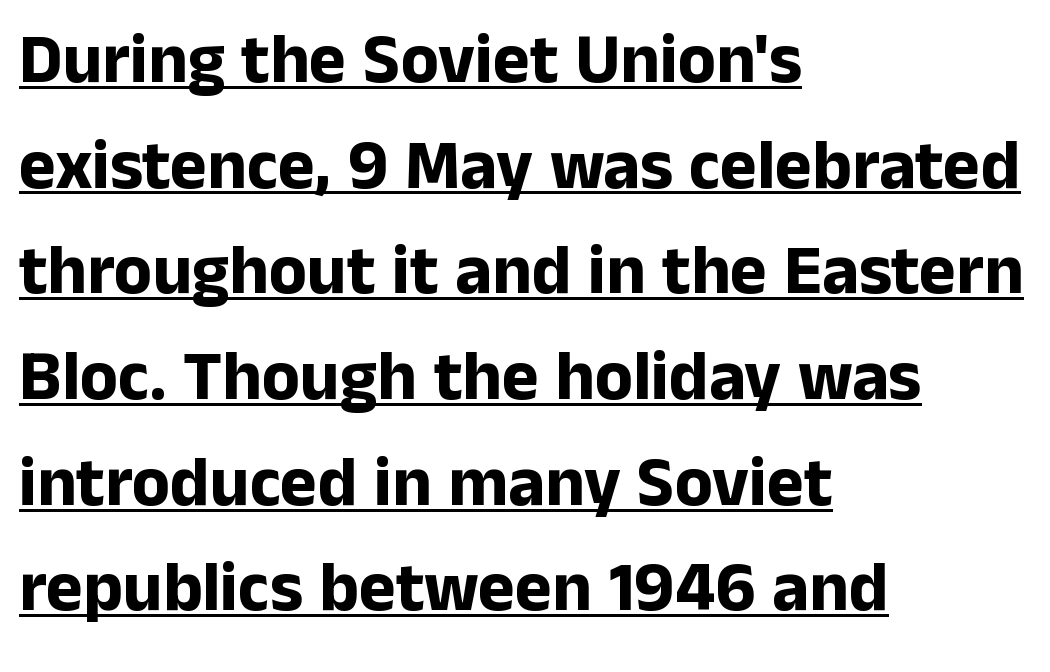
The strokes are fattened all the way to bold. The face used here is a sans, in the tradition of grotesques and geometrics. The rendering uses natural spacing where letterforms have individual widths. The letters stand straight up with perfectly vertical stems.
